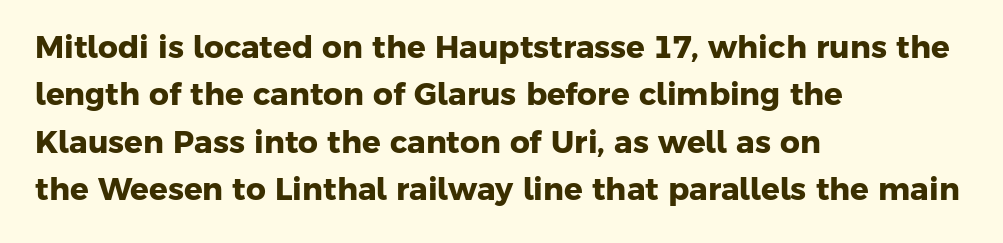
{"serif": "no", "bold": "yes", "weight": "heavy", "width": "normal", "stroke_contrast": "low", "x_height": "medium", "monospaced": "no", "underline": "no", "align": "left", "line_spacing": "normal", "line_spacing_ratio": 1.53, "letter_spacing": "normal", "letter_spacing_em": 0.0, "glyph_px": 31}
